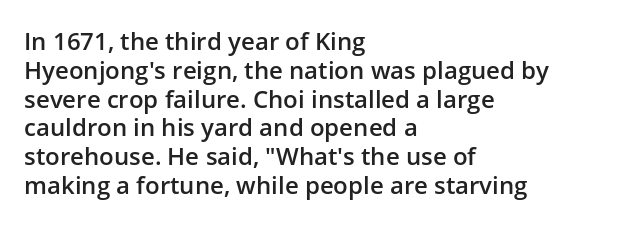
{"italic": "no", "bold": "semi", "underline": "no", "align": "left", "line_spacing_ratio": 1.2, "letter_spacing": "normal", "letter_spacing_em": 0.0, "glyph_px": 24}
